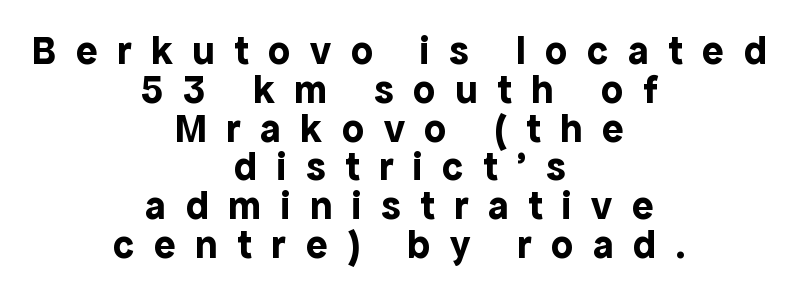
Q: Is the text bold? A: Yes.
Q: Is the text italic (slanted)? A: No, it is upright.
Q: Is the typeface a serif or a sans-serif typeface? A: Sans-serif.
Q: Is the text underlined? A: No.
Q: How is the paragraph aligned? A: Centered.
Q: Is the spacing between letters normal or unusually wide? A: Unusually wide.
Q: Is the spacing between lines tight, normal or loose? A: Tight.
Q: Width (condensed, normal, or wide)? A: Normal.
Q: x-height? A: Medium.
Q: Monospaced? A: No.
